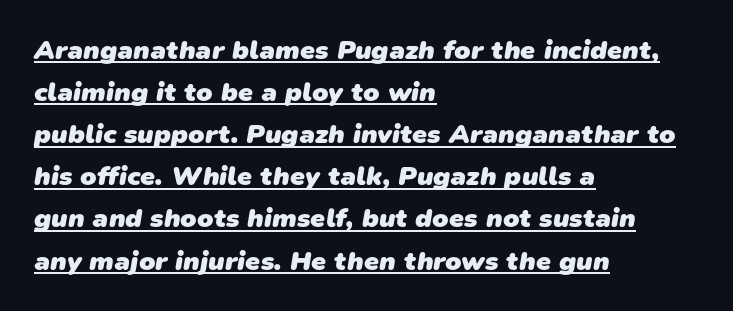
The type is set solid horizontally, with unmodified tracking. The typesetter chose a ragged-right arrangement here. Like a heading marked for emphasis, these lines bear an underscore. Look at the stroke-to-counter ratio: heavy, a bold. The block of text has a typical density, with ordinary space between rows.
